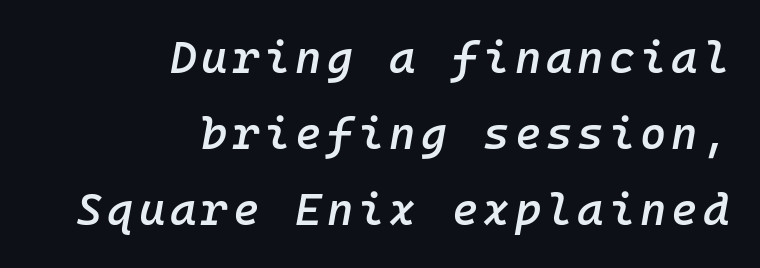
Spacing verdict: monospaced, one width for all characters. Slant detected: the letters are inclined. The font is running at a semibold setting, under full bold. Descender tails drop into unmarked territory. The line-height multiplier appears to be the usual default. Notice how the passage keeps a crisp vertical edge on the right only.
